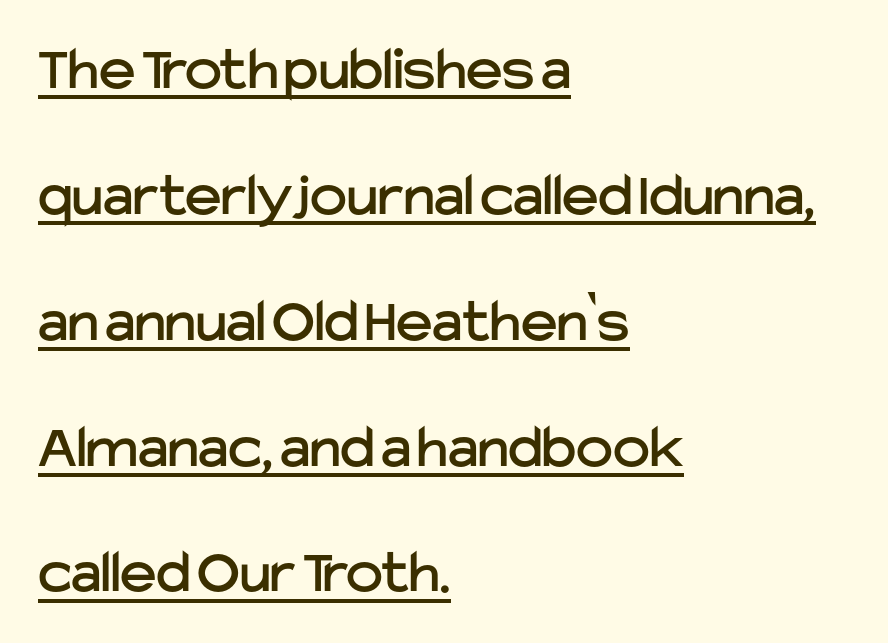
Q: Is the text italic (slanted)? A: No, it is upright.
Q: Is the typeface a serif or a sans-serif typeface? A: Sans-serif.
Q: Is the text underlined? A: Yes.
Q: How is the paragraph aligned? A: Left-aligned.
Q: Is the spacing between letters normal or unusually wide? A: Normal.
Q: Is the spacing between lines tight, normal or loose? A: Loose.
Q: Width (condensed, normal, or wide)? A: Normal.
Q: Stroke contrast? A: Low.
Q: x-height? A: Medium.
Q: Monospaced? A: No.
